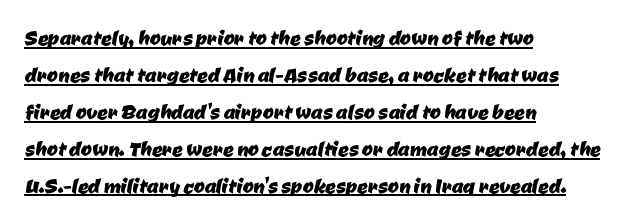
The image shows 26 px text type; set left-aligned, normal line spacing (1.42x), normal letter spacing, underlined.
